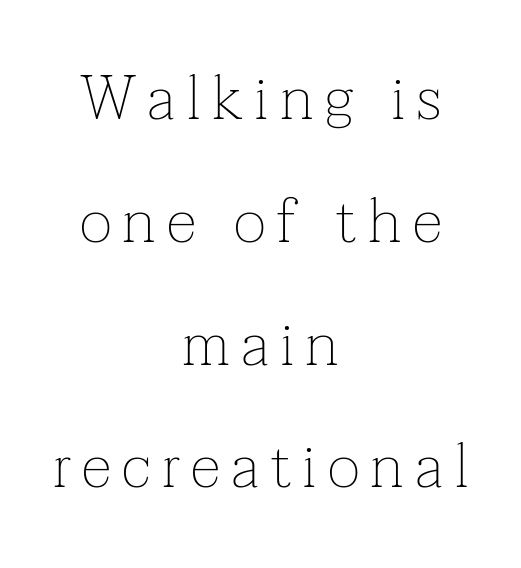
Q: Is the text bold? A: No.
Q: Is the text italic (slanted)? A: No, it is upright.
Q: Is the typeface a serif or a sans-serif typeface? A: Serif.
Q: Is the text underlined? A: No.
Q: How is the paragraph aligned? A: Centered.
Q: Is the spacing between lines tight, normal or loose? A: Loose.
Q: Width (condensed, normal, or wide)? A: Normal.
Q: Stroke contrast? A: Low.
Q: x-height? A: Medium.
Q: Monospaced? A: No.
